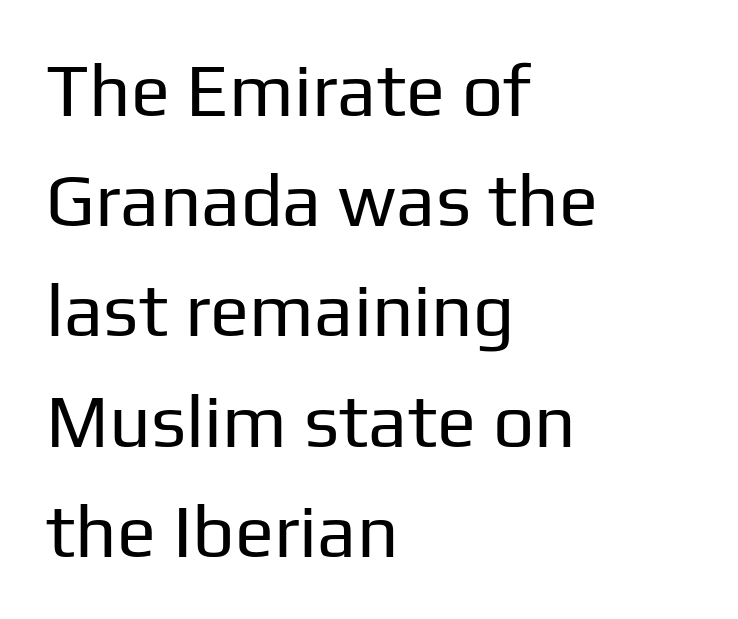
Is this a fixed-width face? No — the glyphs have proportional, varying widths. This rendering features lettering with no underline. Where is the straight margin? On the left. Vertical spacing — default. A sans-serif font was chosen for this passage. Do the letters lean? They stand straight.
